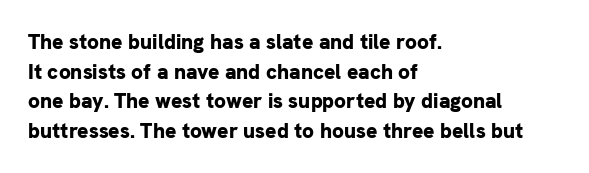
The vertical gap from one line to the next is medium. Beneath every word, the page is bare. Nothing unusual about the tracking: characters are spaced as the font intends. Its strokes are broad and dark, the hallmark of bold type. This sample uses an upright cut, with every glyph sitting square on the baseline. If you drew a ruler down the left edge, every line would touch it.
